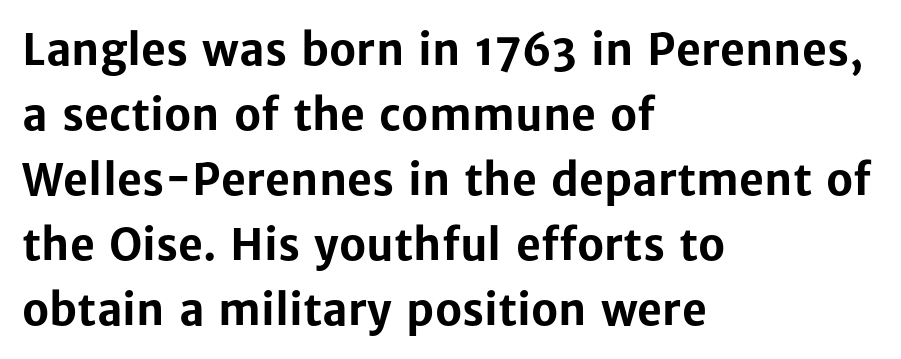
{"serif": "no", "italic": "no", "bold": "yes", "weight": "bold", "width": "normal", "stroke_contrast": "low", "x_height": "medium", "monospaced": "no", "underline": "no", "align": "left", "line_spacing": "normal", "line_spacing_ratio": 1.51, "letter_spacing": "normal", "letter_spacing_em": 0.0, "glyph_px": 43}
